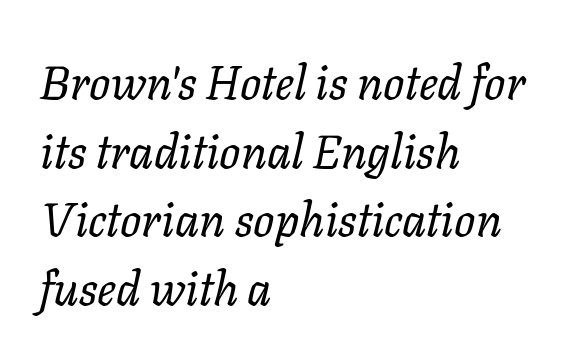
This reads as an unemphasized weight, regular at the heaviest. When letters slant like this, we call the style italic. Letter spacing: default. Regarding leading, the lines here are spaced in the standard way. The compositor pushed each line to the left boundary. Unmarked baselines from the first word to the last.
